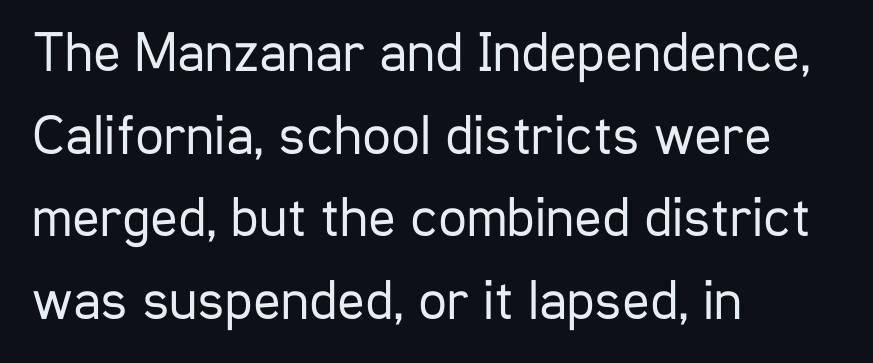
Q: Is the text bold? A: No.
Q: Is the text italic (slanted)? A: No, it is upright.
Q: Is the typeface a serif or a sans-serif typeface? A: Sans-serif.
Q: Is the text underlined? A: No.
Q: How is the paragraph aligned? A: Left-aligned.
Q: Is the spacing between letters normal or unusually wide? A: Normal.
Q: Is the spacing between lines tight, normal or loose? A: Normal.
Q: Width (condensed, normal, or wide)? A: Condensed.
Q: Stroke contrast? A: Low.
Q: x-height? A: Medium.
Q: Monospaced? A: No.
